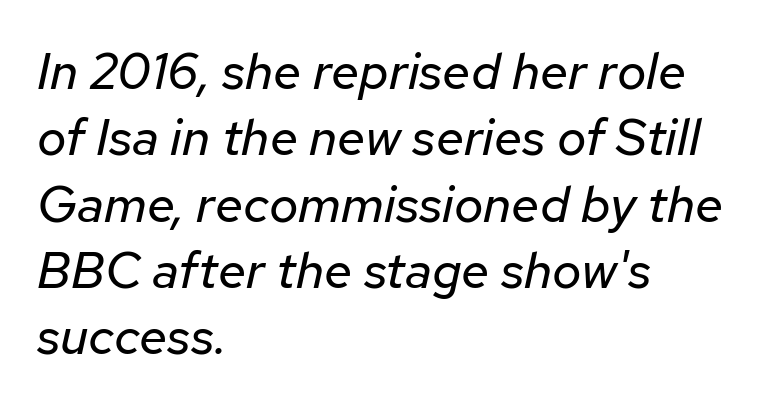
The image shows 51 px regular-weight type, italic (leaning right); set left-aligned, normal line spacing (1.3x), normal letter spacing, not underlined; low stroke contrast and a medium x-height.
